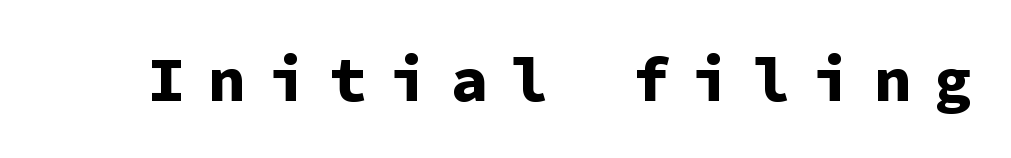
The image shows 63 px bold sans-serif type, upright, monospaced; set unusually wide letter spacing (+0.36 em), not underlined; low stroke contrast and a medium x-height.
